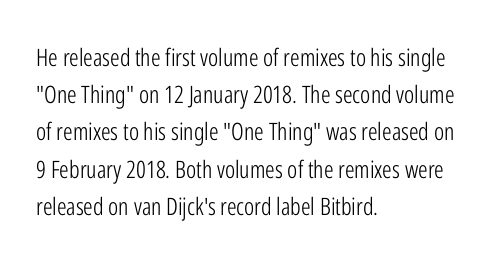
{"italic": "no", "bold": "no", "underline": "no", "align": "left", "line_spacing": "normal", "line_spacing_ratio": 1.55, "letter_spacing": "normal", "letter_spacing_em": 0.0, "glyph_px": 24}
